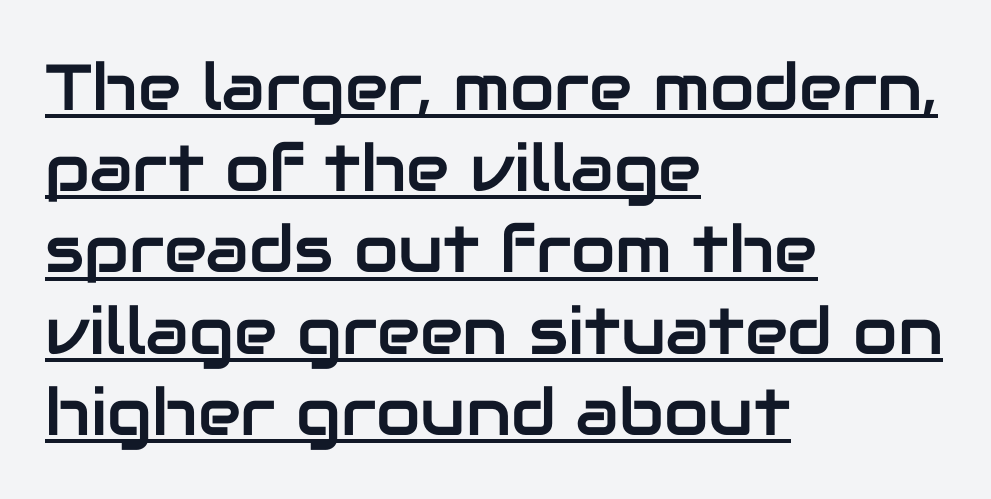
{"serif": "no", "italic": "no", "width": "normal", "stroke_contrast": "low", "x_height": "medium", "monospaced": "no", "underline": "yes", "align": "left", "line_spacing": "normal", "line_spacing_ratio": 1.25, "letter_spacing": "normal", "letter_spacing_em": 0.0, "glyph_px": 65}
